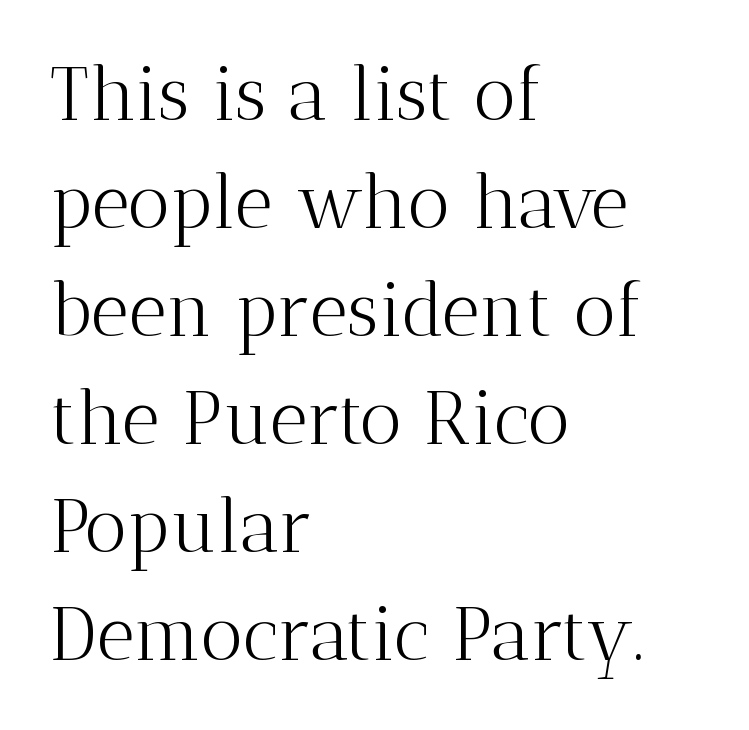
Q: Is the text bold? A: No.
Q: Is the text italic (slanted)? A: No, it is upright.
Q: Is the typeface a serif or a sans-serif typeface? A: Serif.
Q: Is the text underlined? A: No.
Q: How is the paragraph aligned? A: Left-aligned.
Q: Is the spacing between letters normal or unusually wide? A: Normal.
Q: Is the spacing between lines tight, normal or loose? A: Normal.
Q: Width (condensed, normal, or wide)? A: Normal.
Q: Stroke contrast? A: Medium.
Q: x-height? A: Medium.
Q: Monospaced? A: No.
